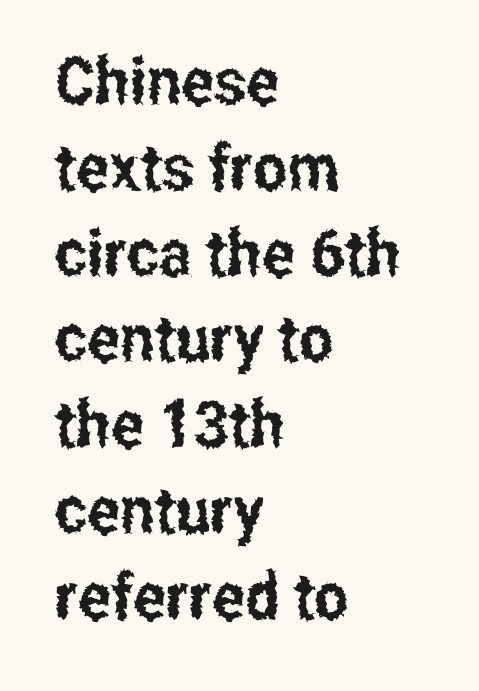
Q: Is the text italic (slanted)? A: No, it is upright.
Q: Is the typeface a serif or a sans-serif typeface? A: Sans-serif.
Q: Is the text underlined? A: No.
Q: How is the paragraph aligned? A: Left-aligned.
Q: Is the spacing between letters normal or unusually wide? A: Normal.
Q: Is the spacing between lines tight, normal or loose? A: Normal.
Q: Width (condensed, normal, or wide)? A: Condensed.
Q: Stroke contrast? A: Low.
Q: x-height? A: Medium.
Q: Monospaced? A: No.
